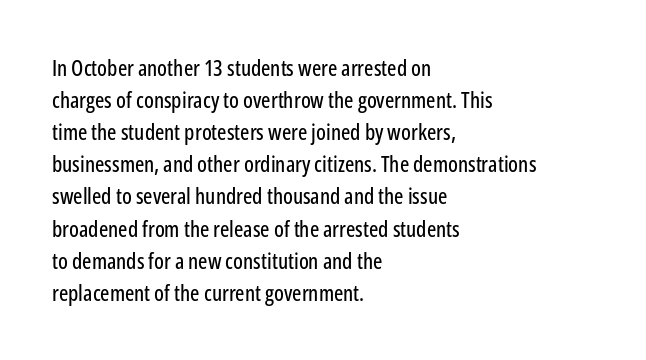
{"italic": "no", "underline": "no", "align": "left", "line_spacing": "normal", "line_spacing_ratio": 1.46, "letter_spacing": "normal", "letter_spacing_em": 0.0, "glyph_px": 22}
